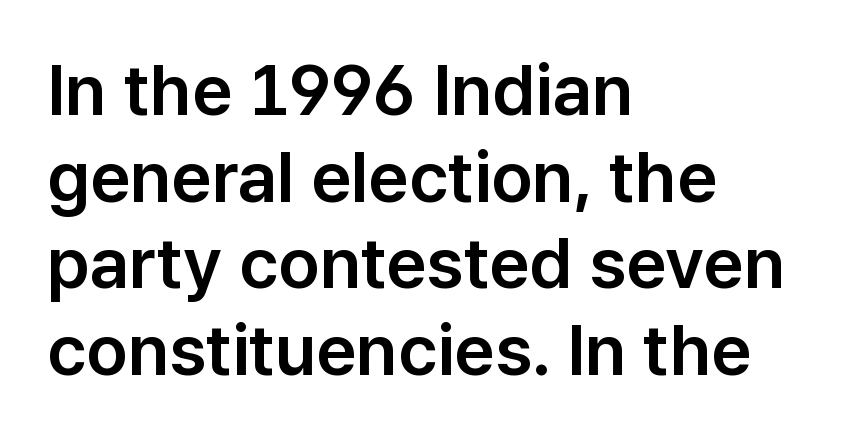
The image shows 71 px sans-serif type, upright; set left-aligned, line spacing 1.22x, normal letter spacing, not underlined; low stroke contrast and a medium x-height.
